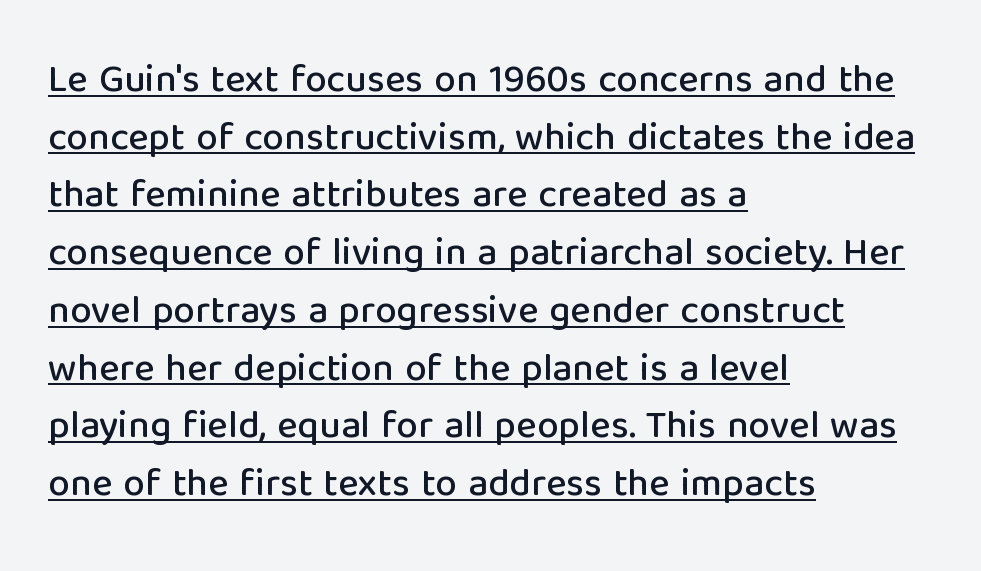
{"serif": "no", "italic": "no", "width": "normal", "stroke_contrast": "low", "x_height": "medium", "monospaced": "no", "underline": "yes", "align": "left", "line_spacing": "normal", "line_spacing_ratio": 1.48, "letter_spacing": "normal", "letter_spacing_em": 0.0, "glyph_px": 39}
